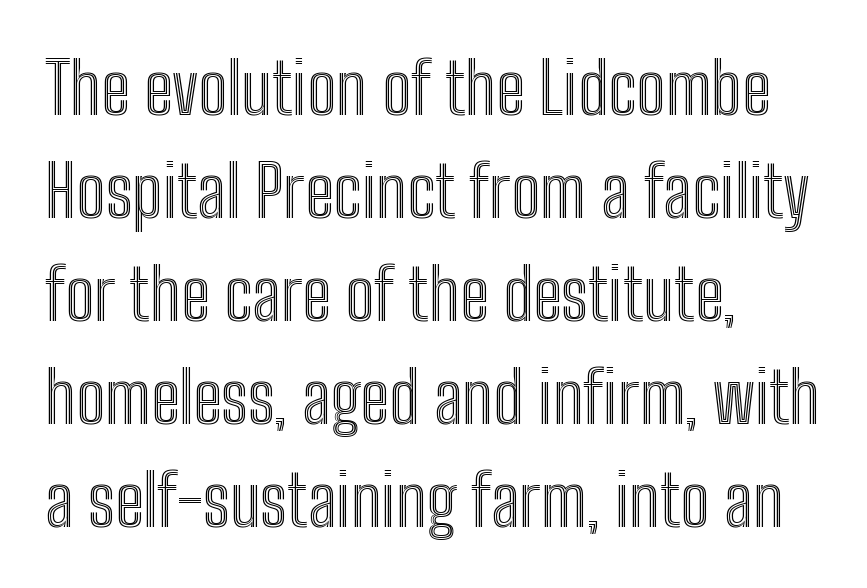
The image shows 71 px condensed type, upright; set left-aligned, normal line spacing (1.45x), normal letter spacing, not underlined; a medium x-height.
